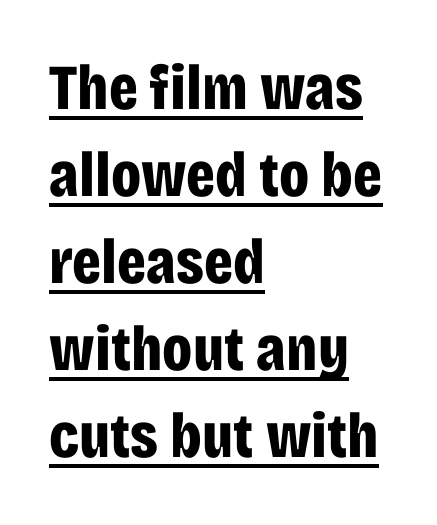
{"serif": "no", "italic": "no", "bold": "yes", "weight": "bold", "width": "condensed", "stroke_contrast": "low", "x_height": "large", "monospaced": "no", "underline": "yes", "align": "left", "line_spacing": "normal", "line_spacing_ratio": 1.36, "letter_spacing": "normal", "letter_spacing_em": 0.0, "glyph_px": 64}
